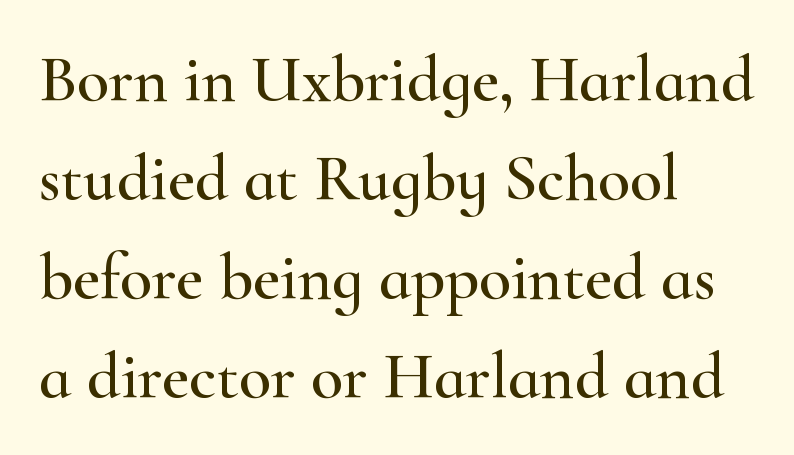
{"serif": "yes", "italic": "no", "width": "wide", "stroke_contrast": "high", "x_height": "small", "monospaced": "no", "underline": "no", "align": "left", "line_spacing": "normal", "line_spacing_ratio": 1.5, "letter_spacing": "normal", "letter_spacing_em": 0.0, "glyph_px": 66}
